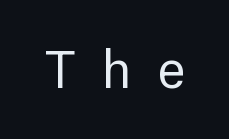
{"serif": "no", "italic": "no", "bold": "no", "weight": "regular", "width": "normal", "stroke_contrast": "low", "x_height": "medium", "monospaced": "no", "underline": "no", "letter_spacing": "wide", "letter_spacing_em": 0.47, "glyph_px": 54}
